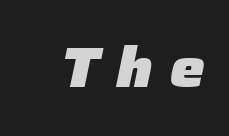
{"italic": "yes", "lean": "right", "slant_degrees": 12, "bold": "yes", "weight": "heavy", "width": "normal", "stroke_contrast": "low", "x_height": "medium", "monospaced": "no", "underline": "no", "letter_spacing": "wide", "letter_spacing_em": 0.32, "glyph_px": 55}
